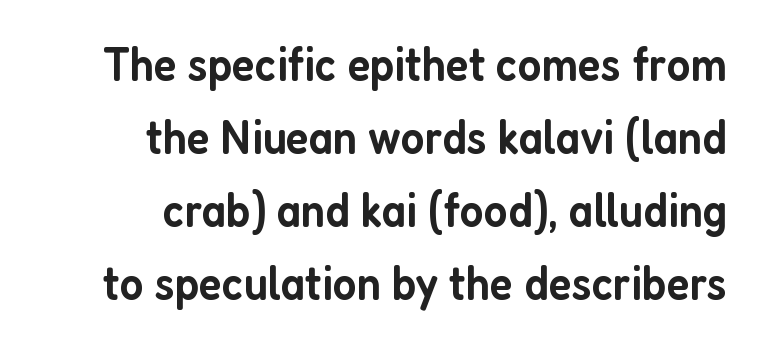
Q: Is the text bold? A: Semi-bold.
Q: Is the text italic (slanted)? A: No, it is upright.
Q: Is the typeface a serif or a sans-serif typeface? A: Sans-serif.
Q: Is the text underlined? A: No.
Q: How is the paragraph aligned? A: Right-aligned.
Q: Is the spacing between letters normal or unusually wide? A: Normal.
Q: Is the spacing between lines tight, normal or loose? A: Normal.
Q: Width (condensed, normal, or wide)? A: Condensed.
Q: Stroke contrast? A: Low.
Q: x-height? A: Medium.
Q: Monospaced? A: No.
